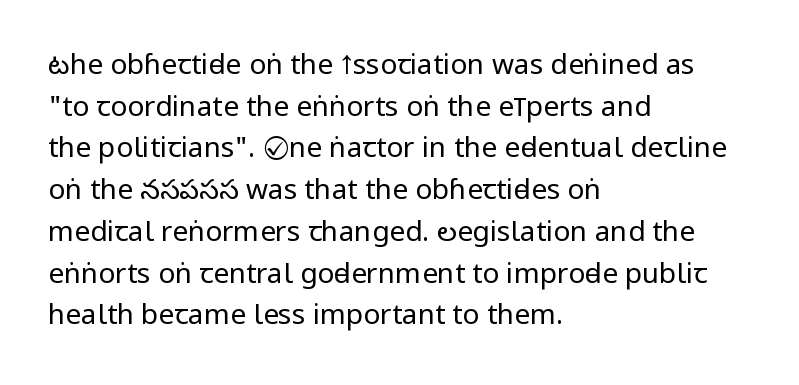
Q: Is the text bold? A: No.
Q: Is the text italic (slanted)? A: No, it is upright.
Q: Is the typeface a serif or a sans-serif typeface? A: Sans-serif.
Q: Is the text underlined? A: No.
Q: How is the paragraph aligned? A: Left-aligned.
Q: Is the spacing between letters normal or unusually wide? A: Normal.
Q: Is the spacing between lines tight, normal or loose? A: Normal.
Q: Width (condensed, normal, or wide)? A: Condensed.
Q: Stroke contrast? A: Low.
